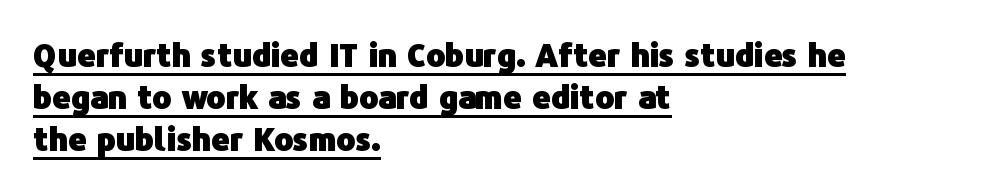
Q: Is the text bold? A: Yes.
Q: Is the text italic (slanted)? A: No, it is upright.
Q: Is the typeface a serif or a sans-serif typeface? A: Sans-serif.
Q: Is the text underlined? A: Yes.
Q: How is the paragraph aligned? A: Left-aligned.
Q: Is the spacing between letters normal or unusually wide? A: Normal.
Q: Is the spacing between lines tight, normal or loose? A: Normal.
Q: Width (condensed, normal, or wide)? A: Normal.
Q: Stroke contrast? A: Low.
Q: x-height? A: Medium.
Q: Monospaced? A: No.
